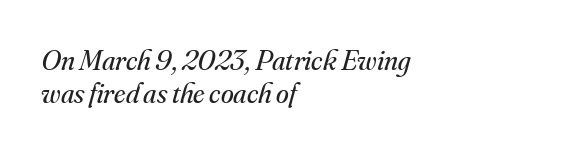
The image shows 29 px regular-weight serif type, italic (leaning right); set left-aligned, tight line spacing (1.13x), normal letter spacing, not underlined; medium stroke contrast and a small x-height.
